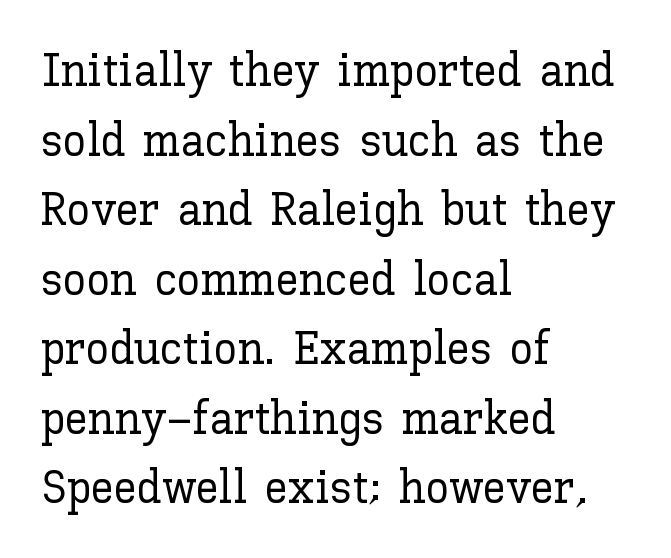
Q: Is the text italic (slanted)? A: No, it is upright.
Q: Is the text underlined? A: No.
Q: How is the paragraph aligned? A: Left-aligned.
Q: Is the spacing between letters normal or unusually wide? A: Normal.
Q: Is the spacing between lines tight, normal or loose? A: Normal.
Q: Width (condensed, normal, or wide)? A: Normal.
Q: Stroke contrast? A: Low.
Q: x-height? A: Medium.
Q: Monospaced? A: No.
